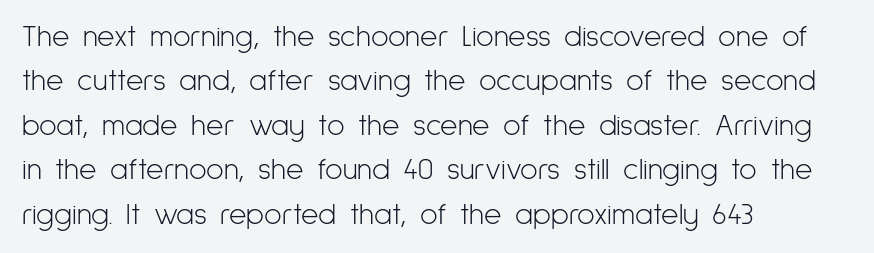
The image shows 30 px light, condensed sans-serif type, upright; set left-aligned, normal line spacing (1.48x), normal letter spacing, not underlined; low stroke contrast and a medium x-height.
